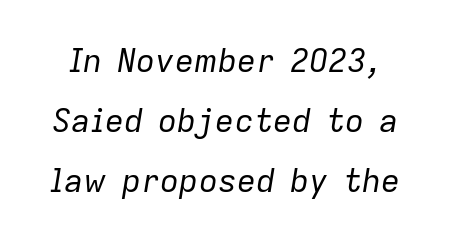
Q: Is the text bold? A: No.
Q: Is the text italic (slanted)? A: Yes, it leans right by about 9 degrees.
Q: Is the text underlined? A: No.
Q: Is the spacing between letters normal or unusually wide? A: Normal.
Q: Width (condensed, normal, or wide)? A: Normal.
Q: Stroke contrast? A: Low.
Q: x-height? A: Medium.
Q: Monospaced? A: No.
